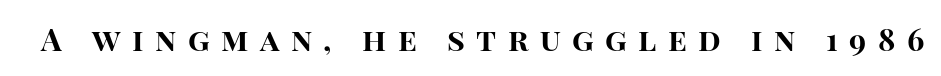
A typesetter would call this proportional, since set widths differ per character. You could only call the tracking loose — the letters float apart. The type sits square on the baseline with zero lean. Emphasis by weight is at full strength: bold.
